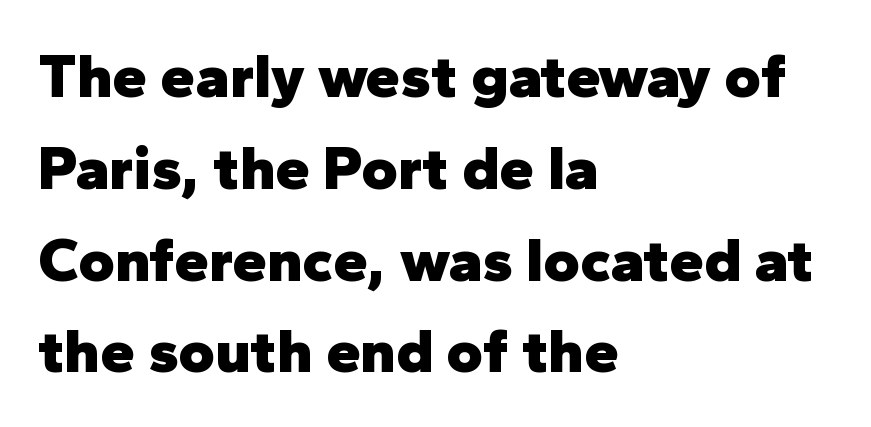
The paragraph has a hard left edge and a soft right edge. Any mark beneath the type? The region is blank. Each letter keeps its own natural width here, so spacing adapts to shape. Serifs: no, the terminals of the letterforms are clean.
